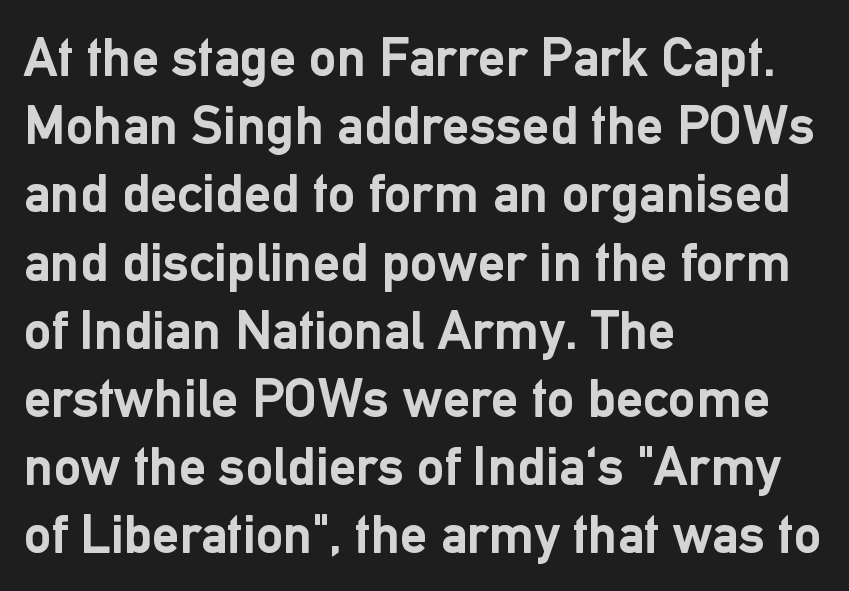
The image shows 55 px semibold sans-serif type, upright; set left-aligned, line spacing 1.24x, normal letter spacing, not underlined; low stroke contrast and a medium x-height.
